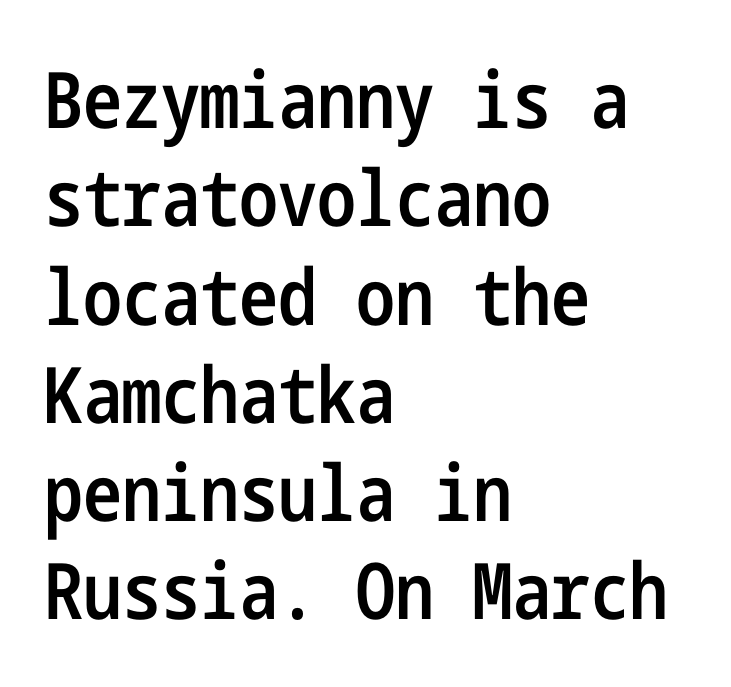
{"serif": "no", "italic": "no", "bold": "semi", "weight": "semibold", "width": "condensed", "stroke_contrast": "low", "x_height": "medium", "underline": "no", "align": "left", "line_spacing": "normal", "line_spacing_ratio": 1.26, "letter_spacing": "normal", "letter_spacing_em": 0.0, "glyph_px": 78}
